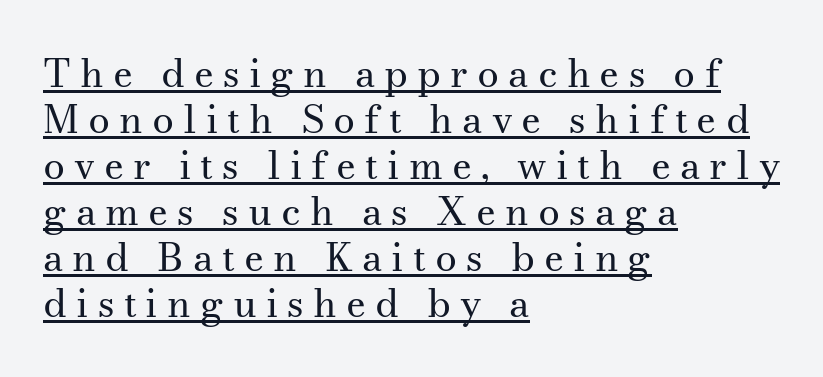
Q: Is the text bold? A: No.
Q: Is the text italic (slanted)? A: No, it is upright.
Q: Is the typeface a serif or a sans-serif typeface? A: Serif.
Q: Is the text underlined? A: Yes.
Q: How is the paragraph aligned? A: Left-aligned.
Q: Is the spacing between letters normal or unusually wide? A: Unusually wide.
Q: Width (condensed, normal, or wide)? A: Normal.
Q: Stroke contrast? A: Medium.
Q: x-height? A: Small.
Q: Monospaced? A: No.
